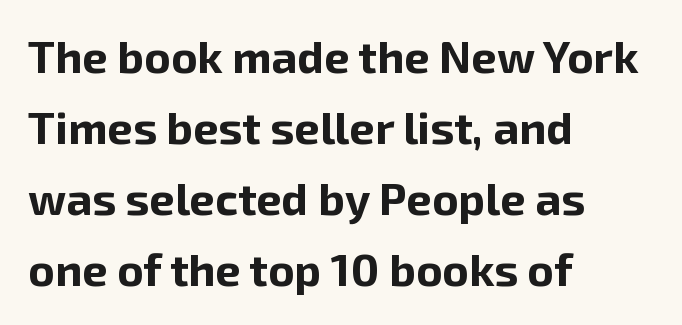
Stroke thickness is high; the sample reads as a true bold. In CSS terms this would be text-align: left. Each letter keeps its own natural width here, so spacing adapts to shape. Observe the ordinary spacing: letters are neighbours, not strangers. The glyphs in this specimen are sans serif.
